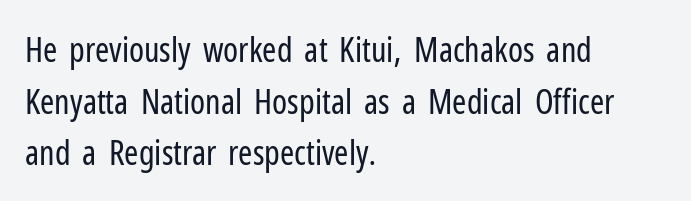
Does the leading feel generous? No, just average. The strokes carry an ordinary text weight at most. The rendering keeps characters at their native spacing. The axis of the letterforms is exactly vertical. The area under the type is left untouched. What kind of face is this? One without serifs — a sans.
